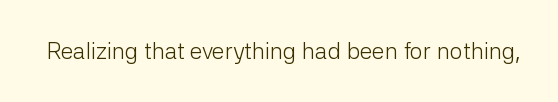
{"italic": "no", "bold": "no", "underline": "no", "letter_spacing": "normal", "letter_spacing_em": 0.0, "glyph_px": 23}
